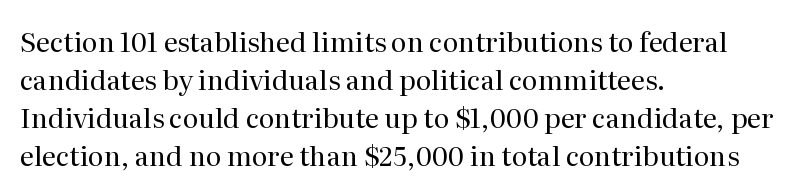
The designer left line spacing at the default. A classic flush-left, rag-right setting is used for this passage. The font sits on the lighter half of the weight spectrum, regular included. The letters stand straight up with perfectly vertical stems. No word sits above an underline.
